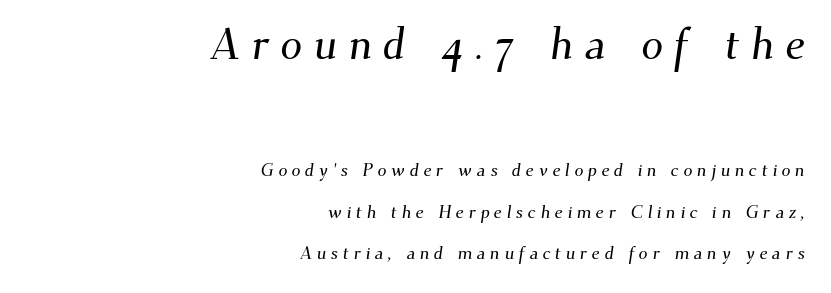
Q: Is the typeface a serif or a sans-serif typeface? A: Serif.
Q: Is the text underlined? A: No.
Q: How is the paragraph aligned? A: Right-aligned.
Q: Is the spacing between letters normal or unusually wide? A: Unusually wide.
Q: Is the spacing between lines tight, normal or loose? A: Loose.
Q: Which block of text is set in a larger size, the first (top) or the second (bottom)? A: The first (top) one.
Q: Width (condensed, normal, or wide)? A: Normal.
Q: Stroke contrast? A: Medium.
Q: x-height? A: Small.
Q: Monospaced? A: No.
